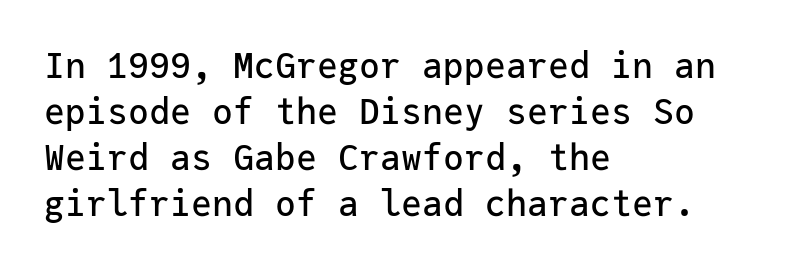
{"serif": "no", "italic": "no", "width": "normal", "stroke_contrast": "low", "x_height": "medium", "monospaced": "yes", "underline": "no", "align": "left", "line_spacing": "normal", "line_spacing_ratio": 1.31, "letter_spacing": "normal", "letter_spacing_em": 0.0, "glyph_px": 35}
